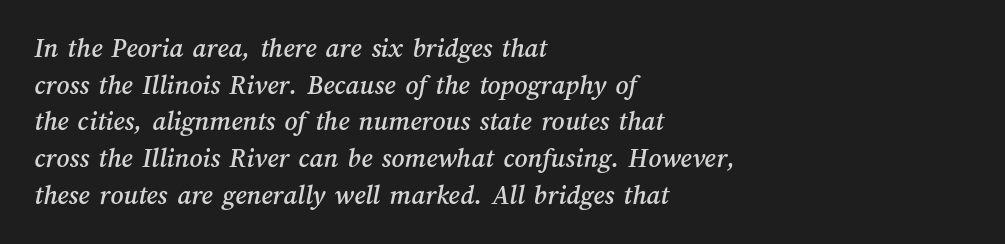
Q: Is the text underlined? A: No.
Q: How is the paragraph aligned? A: Left-aligned.
Q: Is the spacing between letters normal or unusually wide? A: Normal.
Q: Is the spacing between lines tight, normal or loose? A: Normal.
Q: Width (condensed, normal, or wide)? A: Normal.
Q: Stroke contrast? A: Medium.
Q: x-height? A: Medium.
Q: Monospaced? A: No.
